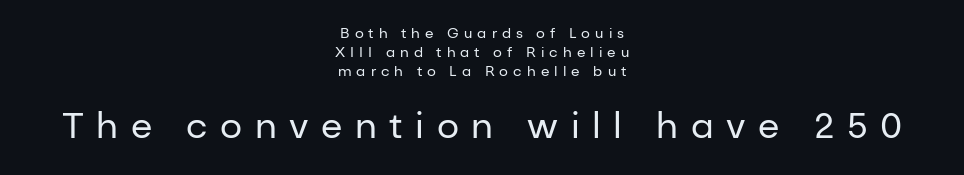
The glyphs are unaccompanied by any horizontal stroke below them. Look at the bottom of the vertical strokes: they stop flat, with no serifs. The letters are spread apart with noticeably loose tracking. Style check: upright. Top chunk: small. Bottom chunk: large.
